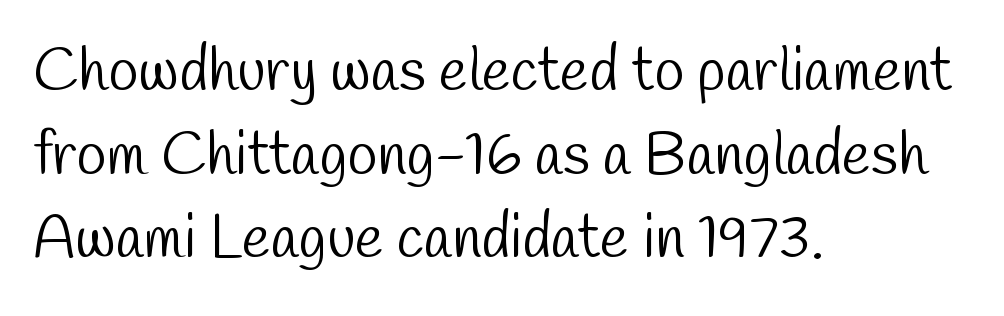
The image shows 61 px light, condensed sans-serif type; set left-aligned, normal line spacing (1.37x), normal letter spacing, not underlined; low stroke contrast and a medium x-height.
